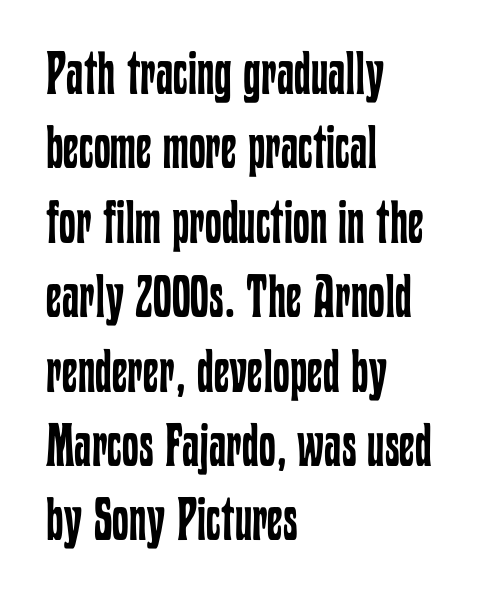
{"italic": "no", "bold": "no", "weight": "regular", "width": "condensed", "stroke_contrast": "low", "x_height": "medium", "monospaced": "no", "underline": "no", "align": "left", "line_spacing_ratio": 1.24, "letter_spacing": "normal", "letter_spacing_em": 0.0, "glyph_px": 60}
